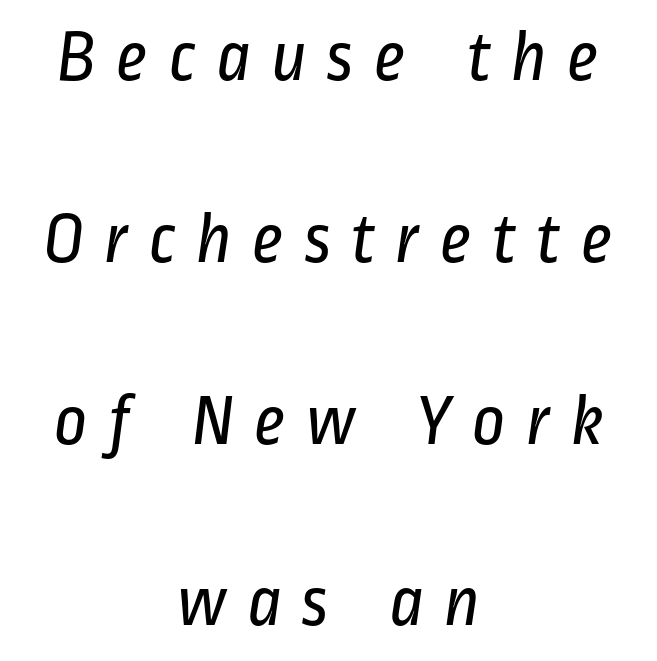
Q: Is the text bold? A: No.
Q: Is the typeface a serif or a sans-serif typeface? A: Sans-serif.
Q: Is the text underlined? A: No.
Q: How is the paragraph aligned? A: Centered.
Q: Is the spacing between letters normal or unusually wide? A: Unusually wide.
Q: Is the spacing between lines tight, normal or loose? A: Loose.
Q: Width (condensed, normal, or wide)? A: Condensed.
Q: Stroke contrast? A: Low.
Q: x-height? A: Medium.
Q: Monospaced? A: No.
